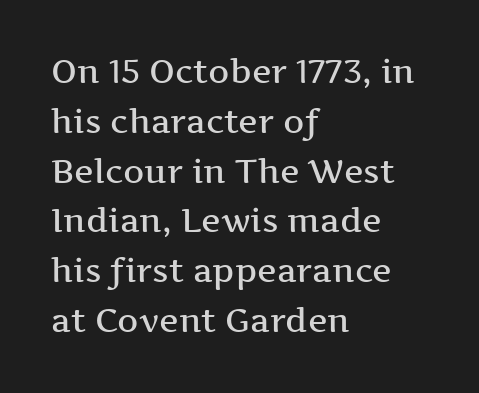
The image shows 33 px semibold, wide serif type, upright; set left-aligned, normal line spacing (1.51x), normal letter spacing, not underlined; medium stroke contrast and a medium x-height.
